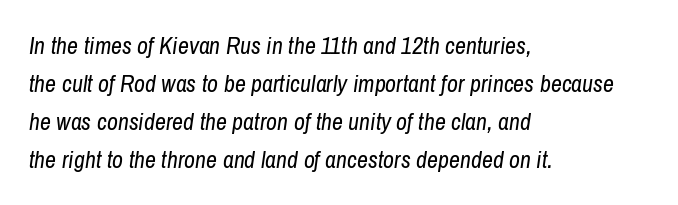
Stem width sits at or under what a default text font uses. The passage shown is not underscored anywhere. Words appear dense and cohesive because spacing is normal. The lines are quadded left.
